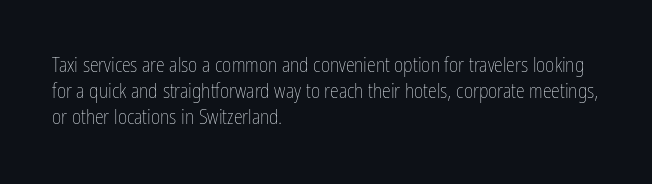
Q: Is the text bold? A: No.
Q: Is the text italic (slanted)? A: No, it is upright.
Q: Is the text underlined? A: No.
Q: How is the paragraph aligned? A: Left-aligned.
Q: Is the spacing between letters normal or unusually wide? A: Normal.
Q: Is the spacing between lines tight, normal or loose? A: Normal.
